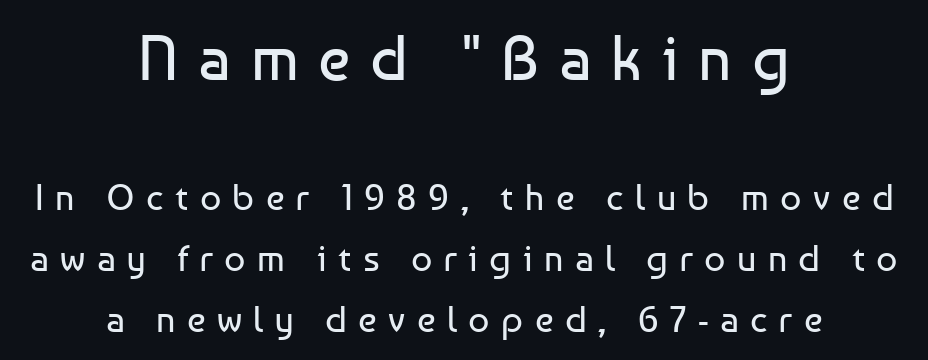
Weight: in the light-to-regular range. Letters rest on an invisible, unmarked baseline. These lines are rendered in a variable-pitch font. One-word summary of the alignment: center. The rendering shrinks the type as you move from the upper chunk to the lower.
